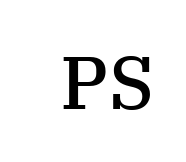
{"serif": "yes", "italic": "no", "bold": "semi", "weight": "semibold", "width": "normal", "stroke_contrast": "medium", "x_height": "medium", "monospaced": "no", "underline": "no", "letter_spacing": "normal", "letter_spacing_em": 0.0, "glyph_px": 75}
